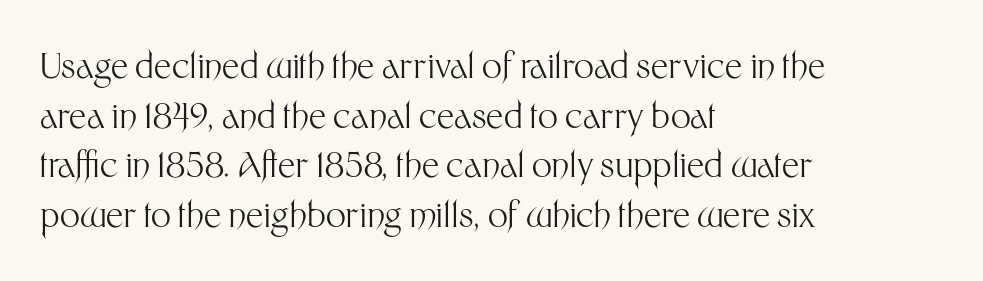
The image shows 35 px light sans-serif type, upright; set left-aligned, normal line spacing (1.42x), normal letter spacing, not underlined; medium stroke contrast and a medium x-height.
